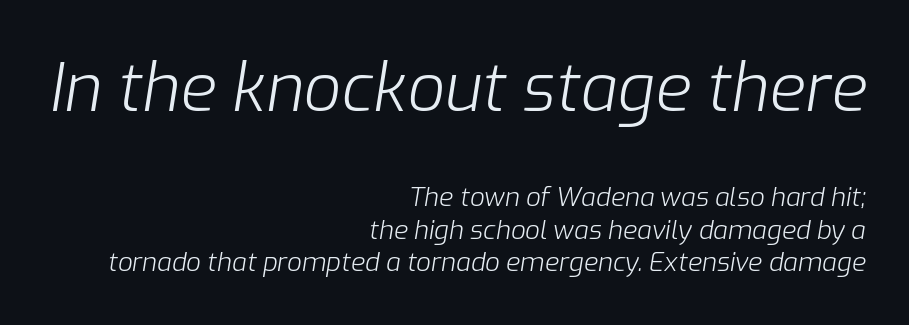
{"italic": "yes", "lean": "right", "slant_degrees": 9, "bold": "no", "weight": "light", "width": "normal", "stroke_contrast": "low", "x_height": "medium", "monospaced": "no", "underline": "no", "align": "right", "line_spacing": "normal", "line_spacing_ratio": 1.25, "letter_spacing": "normal", "letter_spacing_em": 0.0, "larger_block": "first", "size_ratio": 2.54, "glyph_px": 66}
